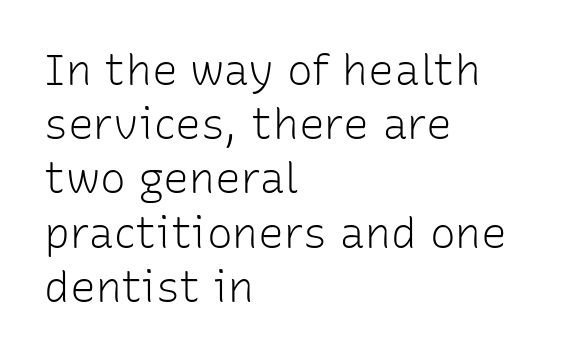
The specimen omits any rule beneath the text block's lines. The cut favours lightness, reaching ordinary text weight at its darkest. The lines sit at an ordinary, default distance from one another. It's the straight-up-and-down kind of type.
